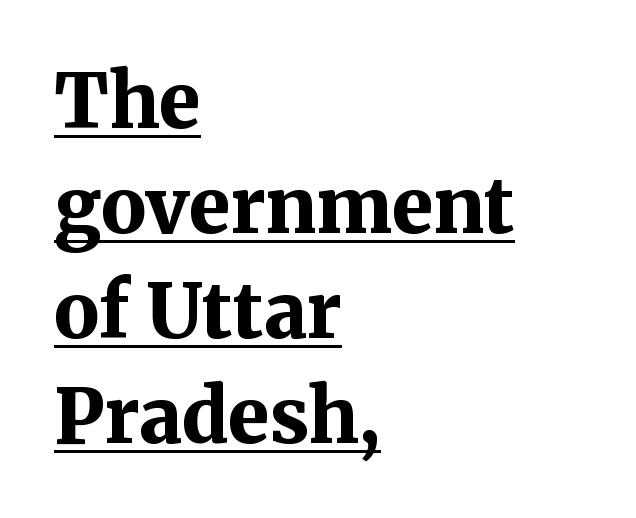
Unlike a clean sans, this face finishes its strokes with serifs. A typographer would call this underscored text. Nope, not italic — everything's standing straight. Students, note that the glyphs here touch the page at normal intervals. Is the block centered? No — it sits flush against the left margin.
